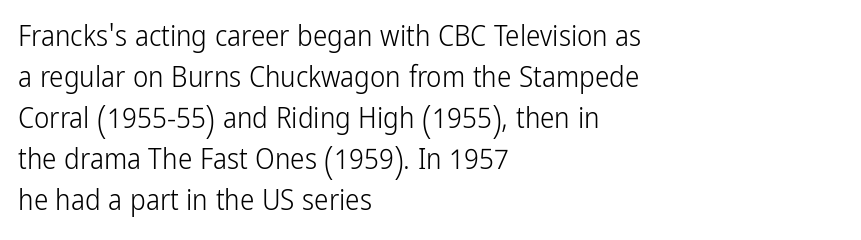
The horizontal fit of the characters is conventional and even. The letters stand upright; this is a roman face. This reads as an unemphasized weight, regular at the heaviest. In terms of letterform style, serifs are entirely absent. Reading down the block, your eye returns to a fixed left position each line.
